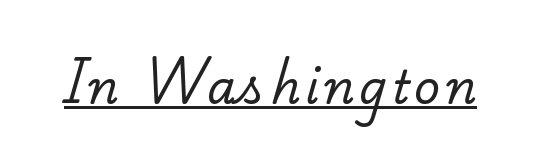
{"bold": "no", "weight": "regular", "width": "normal", "stroke_contrast": "low", "x_height": "small", "monospaced": "no", "underline": "yes", "glyph_px": 46}
